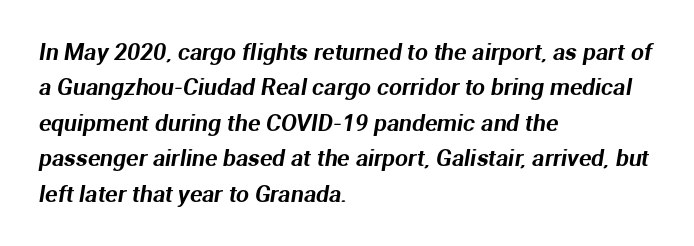
Alignment: flush left. What's the leading like? Ordinary, nothing unusual. The gaps between neighbouring characters are ordinary and unremarkable. Plain, unruled lines of type.
